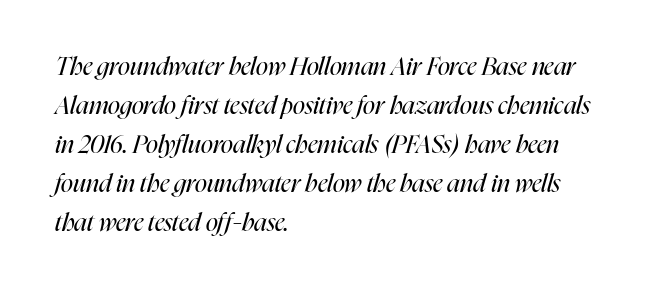
The paragraph shown leans on its left margin. Glyph-to-glyph distance matches everyday printed text. The passage shown stacks its lines at a standard gap. Clear beneath every line of the passage. The letters are slanted; this is an italic face.
